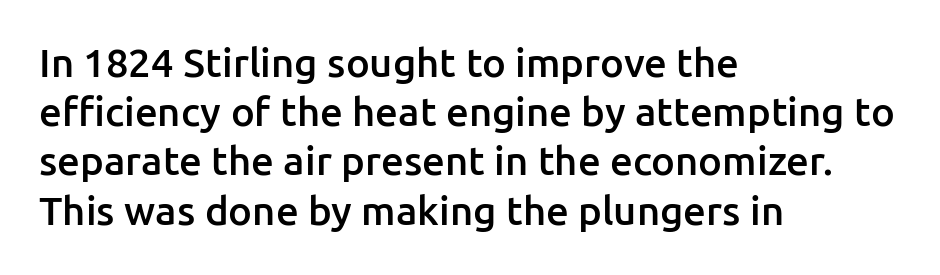
The characters display no serif detailing; their extremities are plain. This sample uses an upright cut, with every glyph sitting square on the baseline. Underline: absent. Notice the strokes are somewhat thickened but not fully heavy: this is a semibold.
